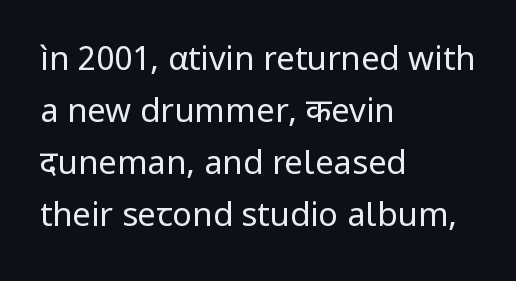
{"serif": "no", "italic": "no", "bold": "no", "weight": "regular", "width": "normal", "stroke_contrast": "low", "x_height": "medium", "monospaced": "no", "underline": "no", "align": "left", "line_spacing": "normal", "line_spacing_ratio": 1.58, "letter_spacing": "normal", "letter_spacing_em": 0.0, "glyph_px": 33}
